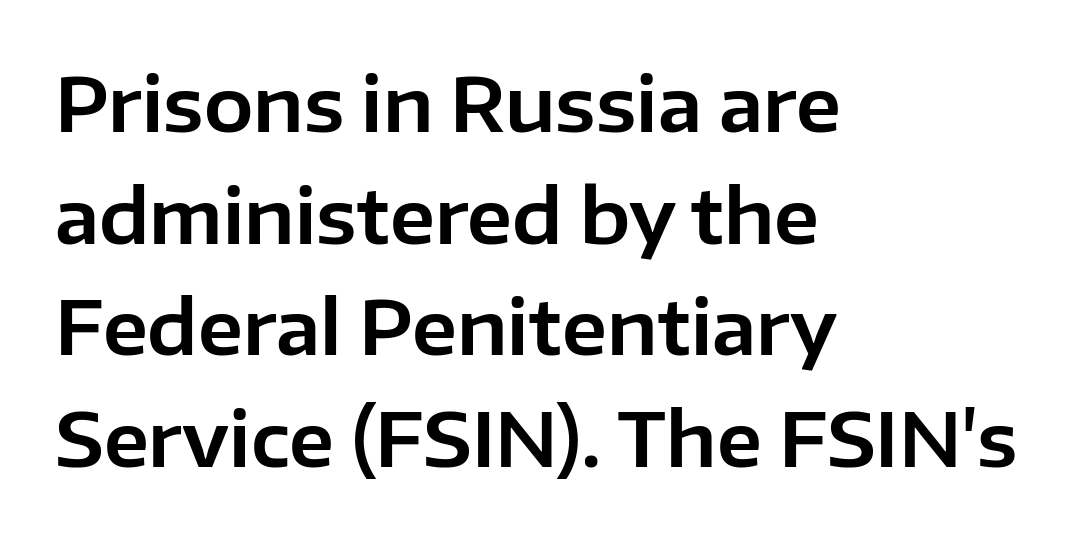
Normally led — the rows are evenly, conventionally spaced. A clean baseline with only descenders dipping below it. The lettering stays uniformly vertical, giving the passage a roman look. A student would call this left alignment; a typographer would say flush left, rag right. This sample has the flowing, uneven cadence of proportional lettering.
